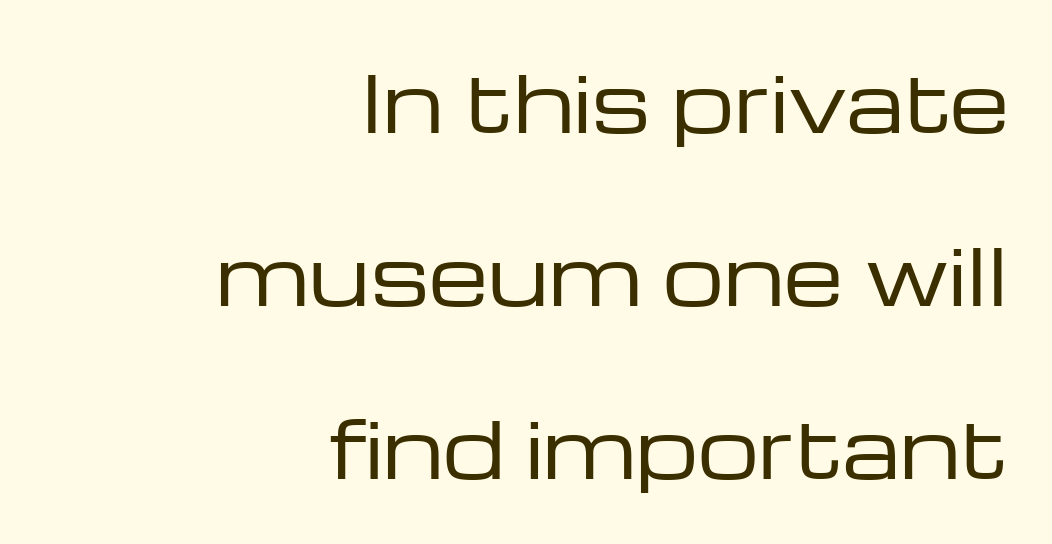
The image shows 77 px regular-weight, wide sans-serif type, upright; set right-aligned, loose line spacing (2.25x), normal letter spacing, not underlined; low stroke contrast and a medium x-height.
